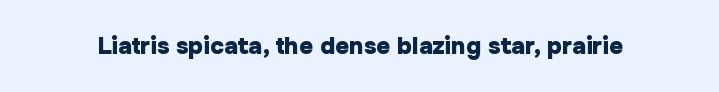
{"italic": "no", "bold": "yes", "underline": "no", "letter_spacing": "normal", "letter_spacing_em": 0.0, "glyph_px": 24}
